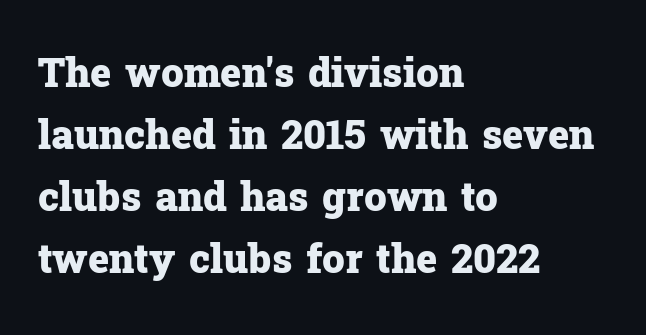
Q: Is the text bold? A: Yes.
Q: Is the text italic (slanted)? A: No, it is upright.
Q: Is the typeface a serif or a sans-serif typeface? A: Serif.
Q: Is the text underlined? A: No.
Q: How is the paragraph aligned? A: Left-aligned.
Q: Is the spacing between letters normal or unusually wide? A: Normal.
Q: Is the spacing between lines tight, normal or loose? A: Normal.
Q: Width (condensed, normal, or wide)? A: Normal.
Q: Stroke contrast? A: Low.
Q: x-height? A: Medium.
Q: Monospaced? A: No.
